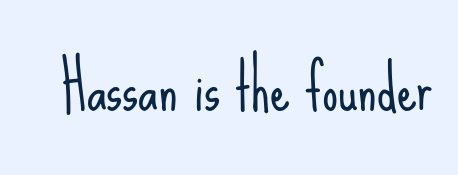
Q: Is the text bold? A: No.
Q: Is the text italic (slanted)? A: No, it is upright.
Q: Is the typeface a serif or a sans-serif typeface? A: Sans-serif.
Q: Is the text underlined? A: No.
Q: Is the spacing between letters normal or unusually wide? A: Normal.
Q: Width (condensed, normal, or wide)? A: Condensed.
Q: Stroke contrast? A: Low.
Q: x-height? A: Small.
Q: Monospaced? A: No.
